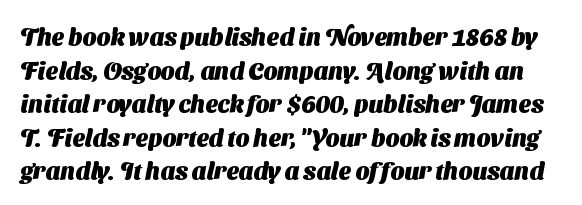
The image shows 24 px bold type; set normal line spacing (1.4x), normal letter spacing, not underlined.
